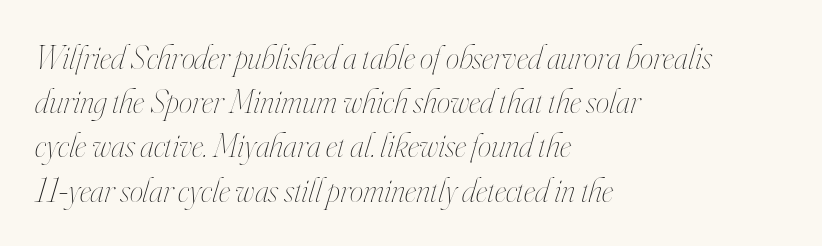
The image shows 34 px thin, condensed type, italic (leaning right); set left-aligned, normal line spacing (1.3x), normal letter spacing, not underlined; high stroke contrast and a small x-height.
